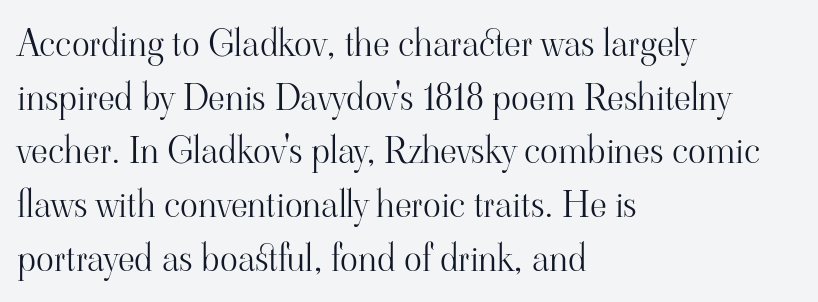
{"serif": "yes", "italic": "no", "bold": "no", "weight": "light", "width": "normal", "stroke_contrast": "high", "x_height": "small", "monospaced": "no", "underline": "no", "align": "left", "line_spacing": "normal", "line_spacing_ratio": 1.45, "letter_spacing": "normal", "letter_spacing_em": 0.0, "glyph_px": 37}
